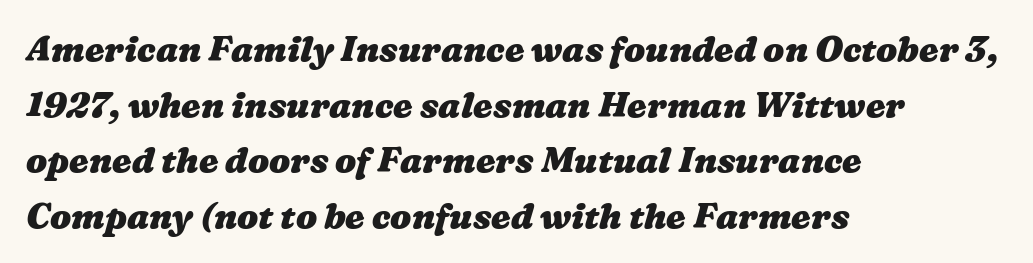
The image shows 35 px heavy, wide type; set left-aligned, normal line spacing (1.59x), normal letter spacing, not underlined; medium stroke contrast and a medium x-height.
